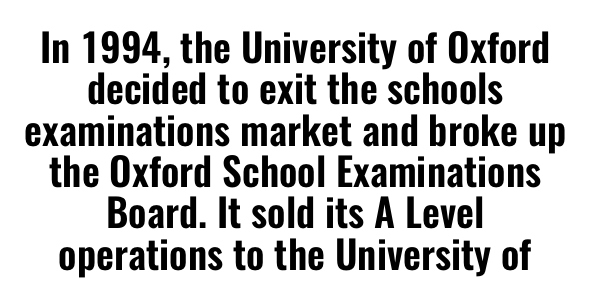
{"serif": "no", "italic": "no", "width": "condensed", "stroke_contrast": "low", "x_height": "medium", "monospaced": "no", "underline": "no", "align": "center", "line_spacing": "tight", "line_spacing_ratio": 1.06, "letter_spacing": "normal", "letter_spacing_em": 0.0, "glyph_px": 39}
